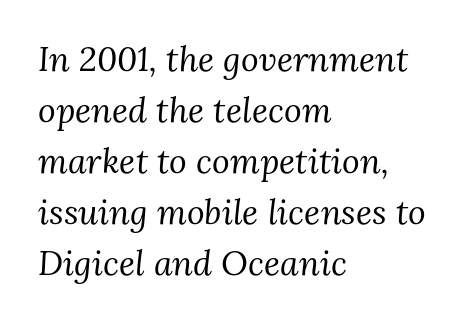
Q: Is the text bold? A: No.
Q: Is the text italic (slanted)? A: Yes, it leans right by about 3 degrees.
Q: Is the typeface a serif or a sans-serif typeface? A: Serif.
Q: Is the text underlined? A: No.
Q: How is the paragraph aligned? A: Left-aligned.
Q: Is the spacing between letters normal or unusually wide? A: Normal.
Q: Is the spacing between lines tight, normal or loose? A: Normal.
Q: Width (condensed, normal, or wide)? A: Normal.
Q: Stroke contrast? A: Medium.
Q: x-height? A: Medium.
Q: Monospaced? A: No.
